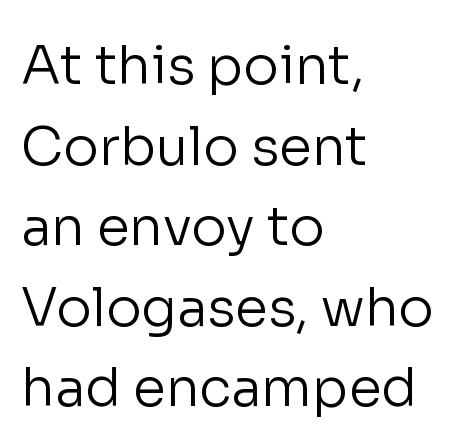
The image shows 53 px regular-weight sans-serif type, upright; set left-aligned, normal line spacing (1.52x), normal letter spacing, not underlined; low stroke contrast and a medium x-height.
